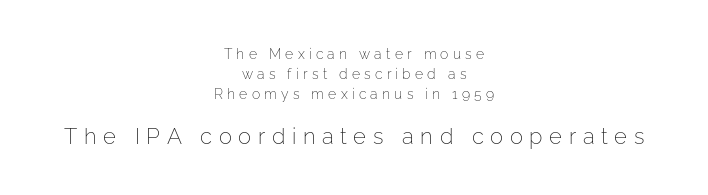
Q: Is the text bold? A: No.
Q: Is the text italic (slanted)? A: No, it is upright.
Q: Is the text underlined? A: No.
Q: How is the paragraph aligned? A: Centered.
Q: Is the spacing between letters normal or unusually wide? A: Unusually wide.
Q: Is the spacing between lines tight, normal or loose? A: Normal.
Q: Which block of text is set in a larger size, the first (top) or the second (bottom)? A: The second (bottom) one.
